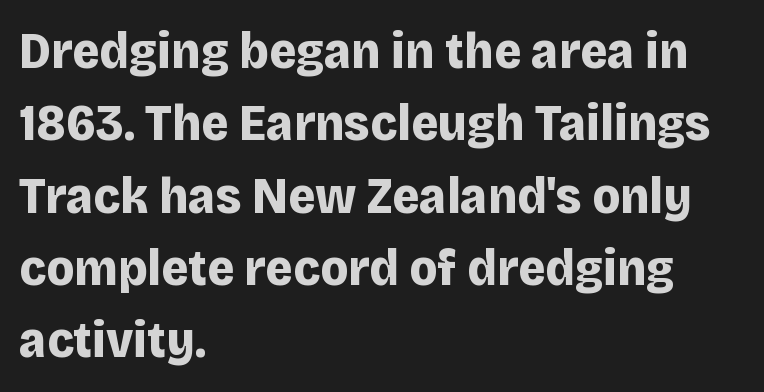
Q: Is the text bold? A: Yes.
Q: Is the text italic (slanted)? A: No, it is upright.
Q: Is the typeface a serif or a sans-serif typeface? A: Sans-serif.
Q: Is the text underlined? A: No.
Q: How is the paragraph aligned? A: Left-aligned.
Q: Is the spacing between letters normal or unusually wide? A: Normal.
Q: Is the spacing between lines tight, normal or loose? A: Normal.
Q: Width (condensed, normal, or wide)? A: Normal.
Q: Stroke contrast? A: Low.
Q: x-height? A: Large.
Q: Monospaced? A: No.
